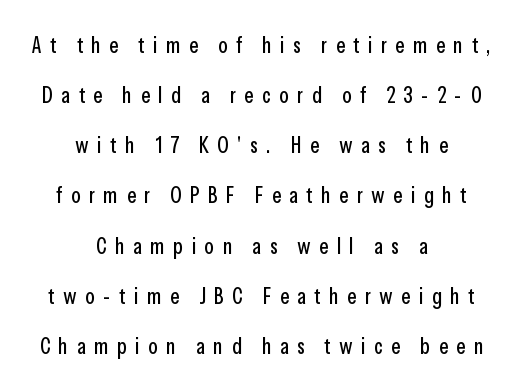
If you measured baseline to baseline, you'd find a long distance. The text block is weighted toward neither margin, spreading evenly from the middle. Students, note that the glyphs here are deliberately spaced far apart. Posture: upright roman. Words float on clear page, feet unadorned.
